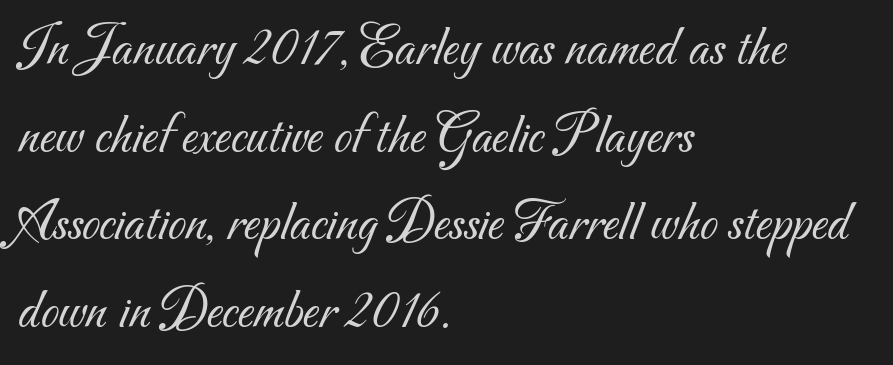
Compared with typical paragraphs, the rows here are spaced about the same. Has an underline been added? It has not. The font family rendered here belongs to the sans-serif group. Compared with typical body copy, the letter spacing here is the same.
